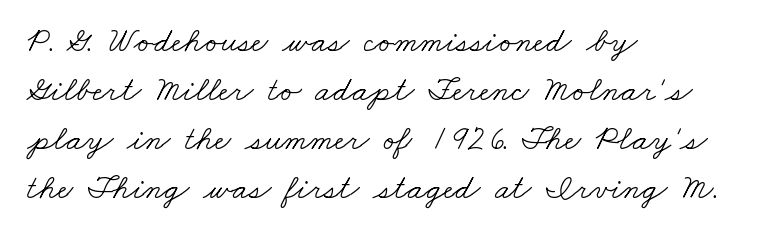
{"serif": "yes", "bold": "no", "weight": "light", "width": "wide", "stroke_contrast": "low", "x_height": "small", "monospaced": "no", "underline": "no", "align": "left", "line_spacing": "normal", "line_spacing_ratio": 1.4, "letter_spacing": "normal", "letter_spacing_em": 0.0, "glyph_px": 35}
